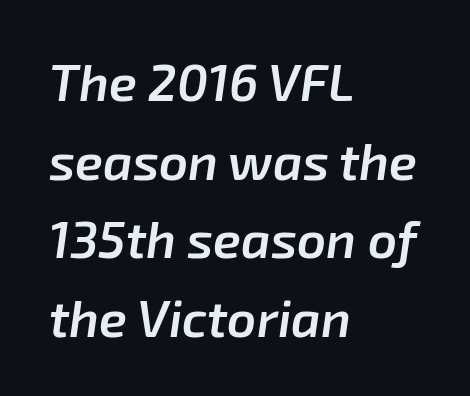
{"italic": "yes", "lean": "right", "slant_degrees": 8, "bold": "semi", "weight": "semibold", "width": "normal", "stroke_contrast": "low", "x_height": "medium", "monospaced": "no", "underline": "no", "align": "left", "line_spacing": "normal", "line_spacing_ratio": 1.54, "letter_spacing": "normal", "letter_spacing_em": 0.0, "glyph_px": 51}
